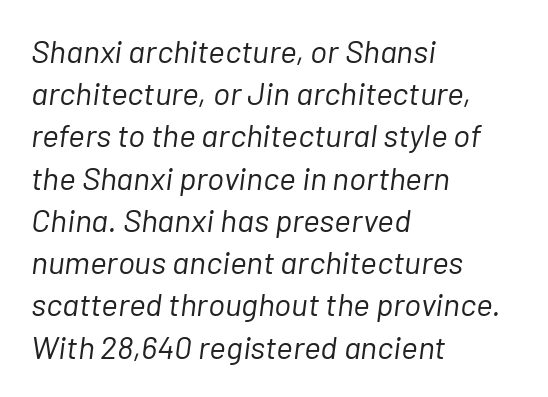
The image shows 32 px light type, italic (leaning right); set left-aligned, normal line spacing (1.32x), normal letter spacing, not underlined; low stroke contrast and a medium x-height.
